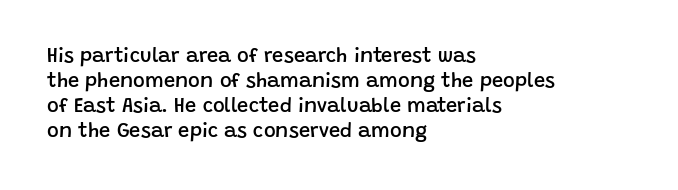
The image shows 20 px text type, upright; set left-aligned, normal line spacing (1.25x), normal letter spacing, not underlined.
